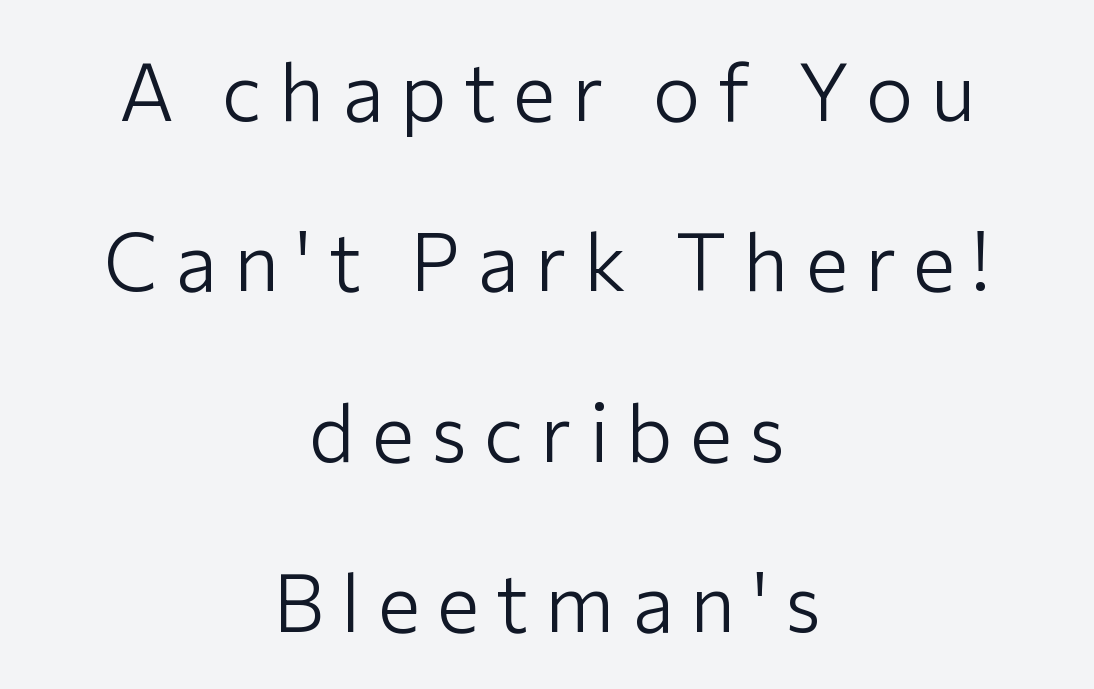
Q: Is the text bold? A: No.
Q: Is the text italic (slanted)? A: No, it is upright.
Q: Is the typeface a serif or a sans-serif typeface? A: Sans-serif.
Q: Is the text underlined? A: No.
Q: How is the paragraph aligned? A: Centered.
Q: Is the spacing between letters normal or unusually wide? A: Unusually wide.
Q: Is the spacing between lines tight, normal or loose? A: Loose.
Q: Width (condensed, normal, or wide)? A: Normal.
Q: Stroke contrast? A: Low.
Q: x-height? A: Medium.
Q: Monospaced? A: No.
